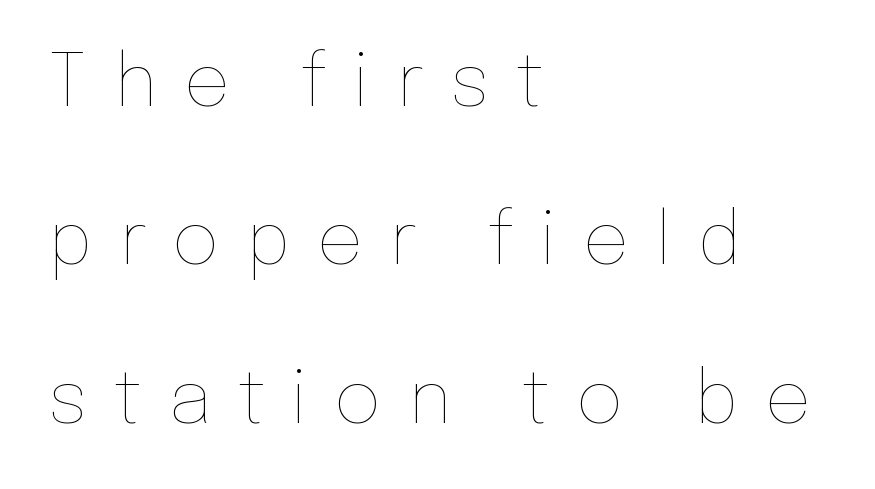
Teacher's note: observe the even left margin — that is flush-left alignment. Note the varied advance widths — an 'i' is clearly narrower than an 'm'. If you measured baseline to baseline, you'd find a long distance. Do the letters lean? They stand straight. No word sits above an underline.
